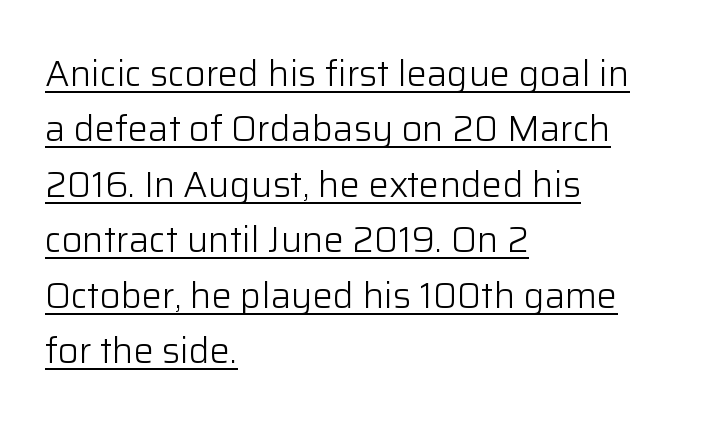
{"serif": "no", "italic": "no", "bold": "no", "weight": "light", "width": "normal", "stroke_contrast": "low", "x_height": "medium", "monospaced": "no", "underline": "yes", "align": "left", "line_spacing": "normal", "line_spacing_ratio": 1.54, "letter_spacing": "normal", "letter_spacing_em": 0.0, "glyph_px": 36}
